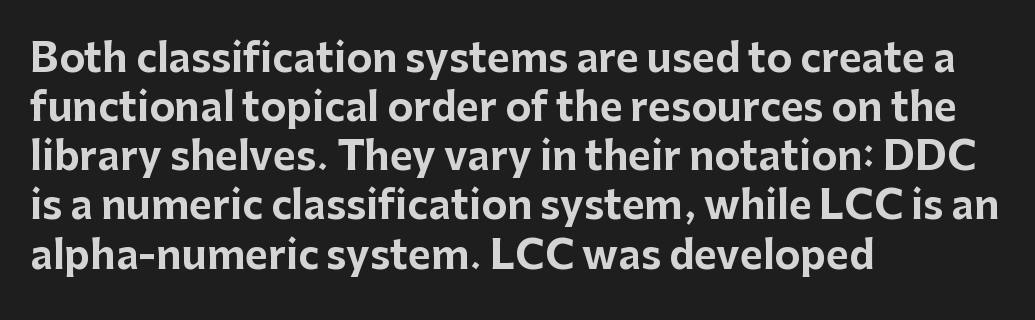
The type family on display is of the sans-serif kind. Strokes here are thick enough to call this a true bold. Short note: letters normally spaced. Quick note: underline off.
